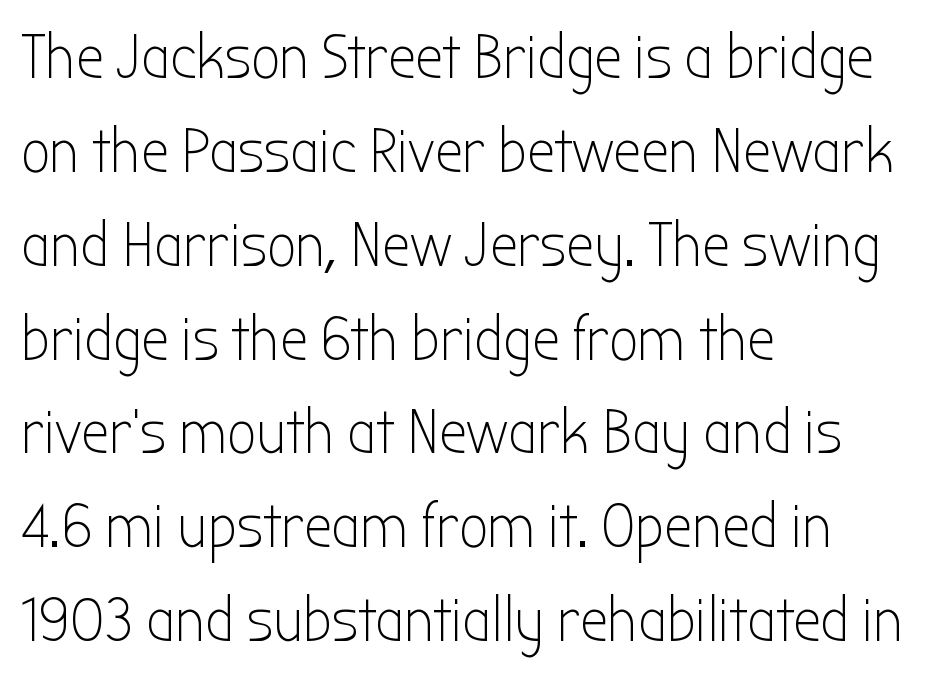
The image shows 63 px light, condensed sans-serif type, upright; set left-aligned, normal line spacing (1.49x), normal letter spacing, not underlined; low stroke contrast and a medium x-height.
